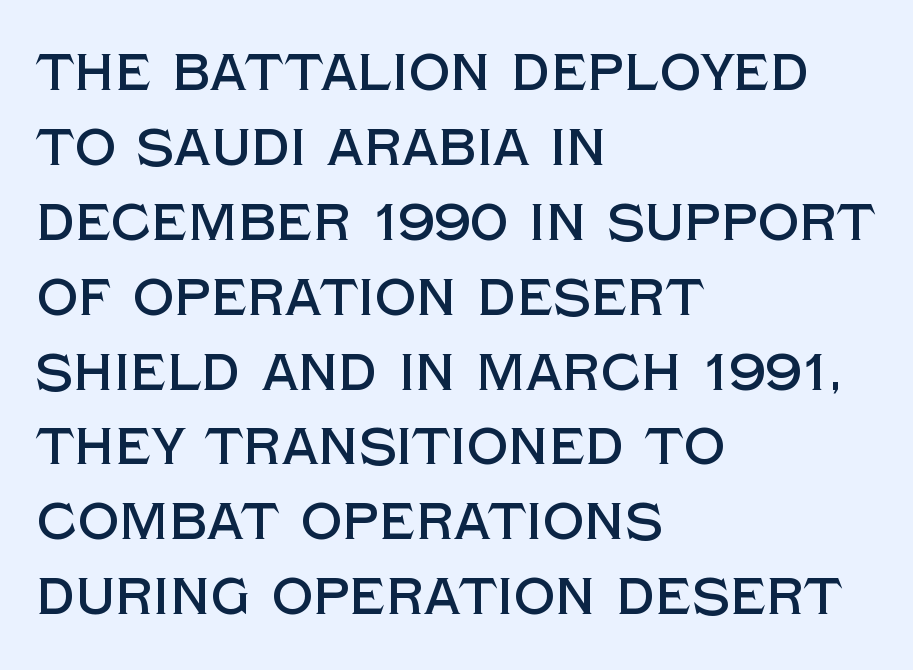
Q: Is the text italic (slanted)? A: No, it is upright.
Q: Is the typeface a serif or a sans-serif typeface? A: Sans-serif.
Q: Is the text underlined? A: No.
Q: How is the paragraph aligned? A: Left-aligned.
Q: Is the spacing between letters normal or unusually wide? A: Normal.
Q: Is the spacing between lines tight, normal or loose? A: Normal.
Q: Width (condensed, normal, or wide)? A: Normal.
Q: x-height? A: Large.
Q: Monospaced? A: No.
